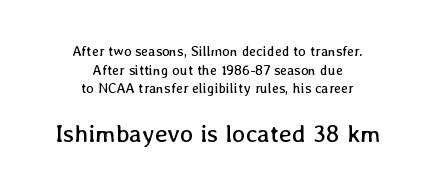
Q: Is the text bold? A: No.
Q: Is the text italic (slanted)? A: No, it is upright.
Q: Is the text underlined? A: No.
Q: How is the paragraph aligned? A: Centered.
Q: Is the spacing between letters normal or unusually wide? A: Normal.
Q: Is the spacing between lines tight, normal or loose? A: Normal.
Q: Which block of text is set in a larger size, the first (top) or the second (bottom)? A: The second (bottom) one.
